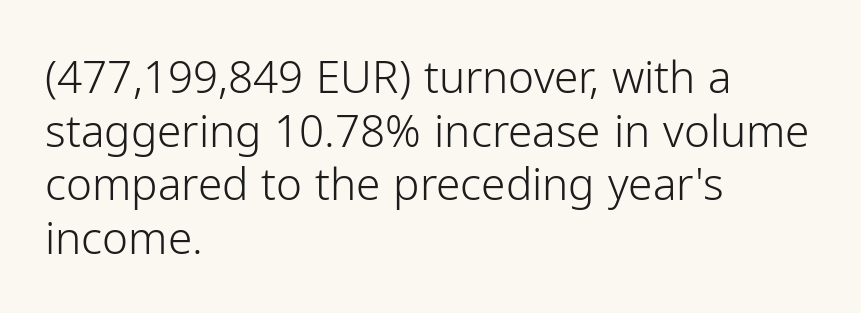
The image shows 44 px light sans-serif type, upright; set left-aligned, line spacing 1.22x, normal letter spacing, not underlined; low stroke contrast and a medium x-height.
